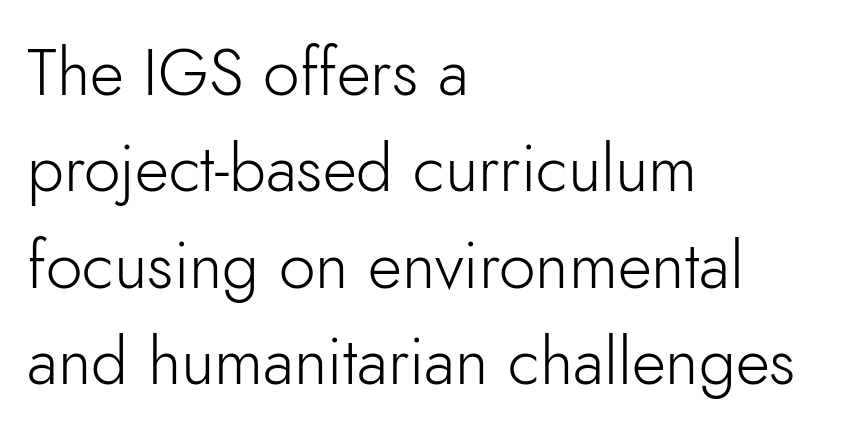
The image shows 66 px light sans-serif type, upright; set left-aligned, normal line spacing (1.46x), normal letter spacing, not underlined; low stroke contrast and a small x-height.
